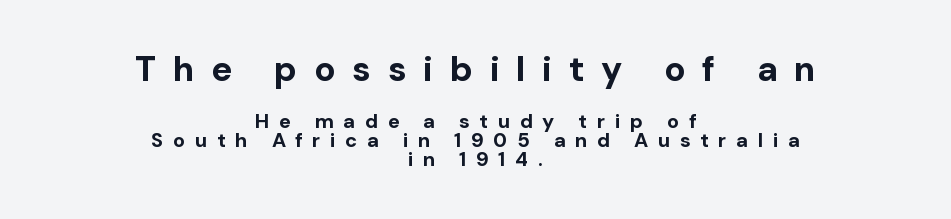
Q: Is the text bold? A: Yes.
Q: Is the text italic (slanted)? A: No, it is upright.
Q: Is the typeface a serif or a sans-serif typeface? A: Sans-serif.
Q: Is the text underlined? A: No.
Q: How is the paragraph aligned? A: Centered.
Q: Is the spacing between letters normal or unusually wide? A: Unusually wide.
Q: Is the spacing between lines tight, normal or loose? A: Tight.
Q: Which block of text is set in a larger size, the first (top) or the second (bottom)? A: The first (top) one.
Q: Width (condensed, normal, or wide)? A: Normal.
Q: Stroke contrast? A: Low.
Q: x-height? A: Medium.
Q: Monospaced? A: No.
